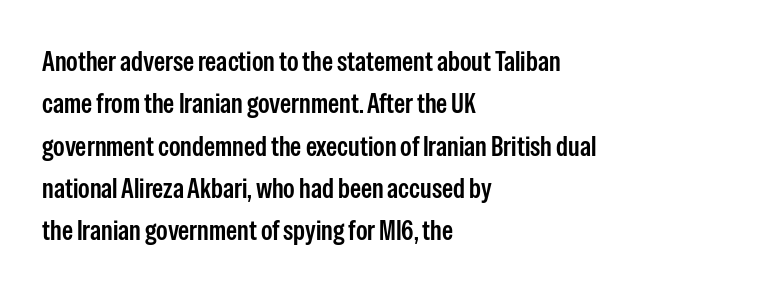
The image shows 28 px semibold, condensed sans-serif type, upright; set left-aligned, normal line spacing (1.51x), normal letter spacing, not underlined; low stroke contrast and a medium x-height.
